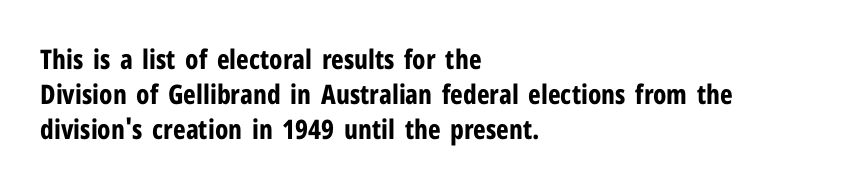
Q: Is the text bold? A: Yes.
Q: Is the text italic (slanted)? A: No, it is upright.
Q: Is the text underlined? A: No.
Q: How is the paragraph aligned? A: Left-aligned.
Q: Is the spacing between letters normal or unusually wide? A: Normal.
Q: Is the spacing between lines tight, normal or loose? A: Normal.
